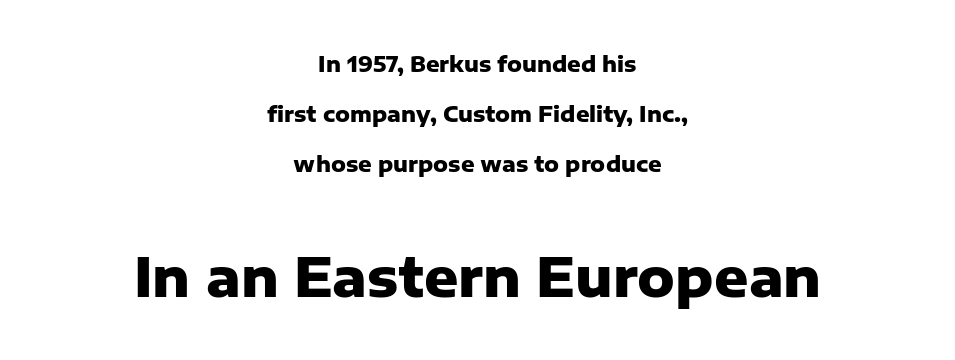
{"serif": "no", "italic": "no", "bold": "yes", "weight": "heavy", "width": "normal", "stroke_contrast": "low", "x_height": "medium", "monospaced": "no", "underline": "no", "align": "center", "line_spacing": "loose", "line_spacing_ratio": 2.38, "letter_spacing": "normal", "letter_spacing_em": 0.0, "larger_block": "second", "size_ratio": 2.52, "glyph_px": 53}
